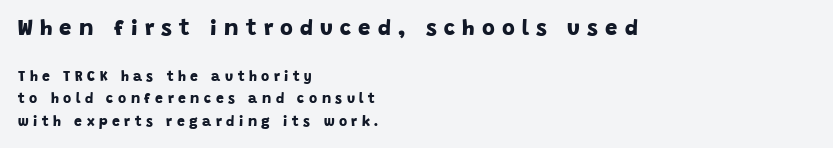
{"bold": "yes", "underline": "no", "align": "left", "line_spacing": "normal", "line_spacing_ratio": 1.58, "letter_spacing": "wide", "letter_spacing_em": 0.32, "larger_block": "first", "size_ratio": 1.57, "glyph_px": 22}
